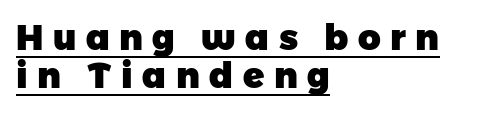
Q: Is the text bold? A: Yes.
Q: Is the typeface a serif or a sans-serif typeface? A: Sans-serif.
Q: Is the text underlined? A: Yes.
Q: How is the paragraph aligned? A: Left-aligned.
Q: Is the spacing between letters normal or unusually wide? A: Unusually wide.
Q: Is the spacing between lines tight, normal or loose? A: Tight.
Q: Width (condensed, normal, or wide)? A: Normal.
Q: Stroke contrast? A: Low.
Q: x-height? A: Medium.
Q: Monospaced? A: No.
